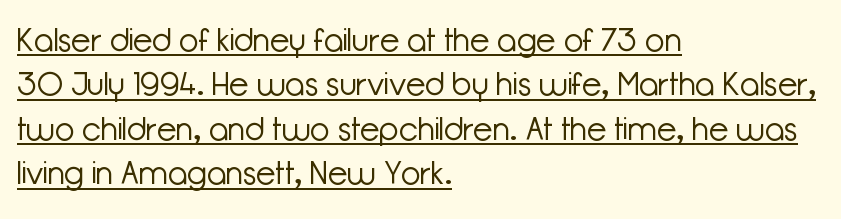
Q: Is the text bold? A: No.
Q: Is the text italic (slanted)? A: No, it is upright.
Q: Is the typeface a serif or a sans-serif typeface? A: Sans-serif.
Q: Is the text underlined? A: Yes.
Q: How is the paragraph aligned? A: Left-aligned.
Q: Is the spacing between letters normal or unusually wide? A: Normal.
Q: Is the spacing between lines tight, normal or loose? A: Normal.
Q: Width (condensed, normal, or wide)? A: Normal.
Q: Stroke contrast? A: Low.
Q: x-height? A: Medium.
Q: Monospaced? A: No.
